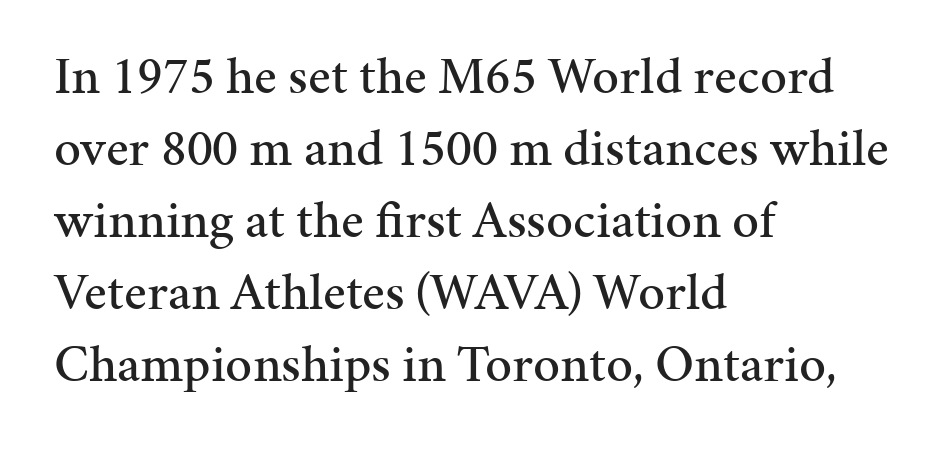
The image shows 53 px serif type, upright; set left-aligned, normal line spacing (1.36x), normal letter spacing, not underlined; medium stroke contrast and a medium x-height.
